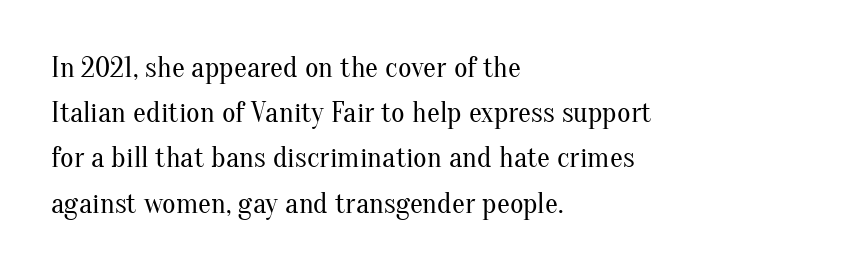
Q: Is the text bold? A: No.
Q: Is the text italic (slanted)? A: No, it is upright.
Q: Is the typeface a serif or a sans-serif typeface? A: Serif.
Q: Is the text underlined? A: No.
Q: How is the paragraph aligned? A: Left-aligned.
Q: Is the spacing between letters normal or unusually wide? A: Normal.
Q: Is the spacing between lines tight, normal or loose? A: Normal.
Q: Width (condensed, normal, or wide)? A: Normal.
Q: Stroke contrast? A: Medium.
Q: x-height? A: Small.
Q: Monospaced? A: No.
